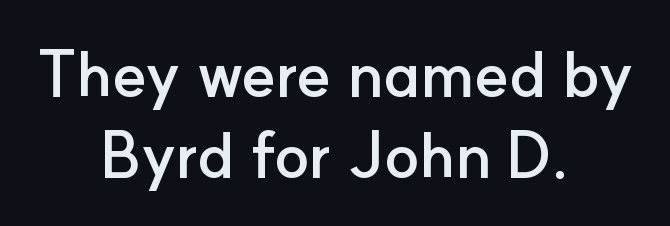
Has an underline been added? It has not. A typesetter would call this zero additional tracking. Posture: upright roman. These lines are rendered in a variable-pitch font.
